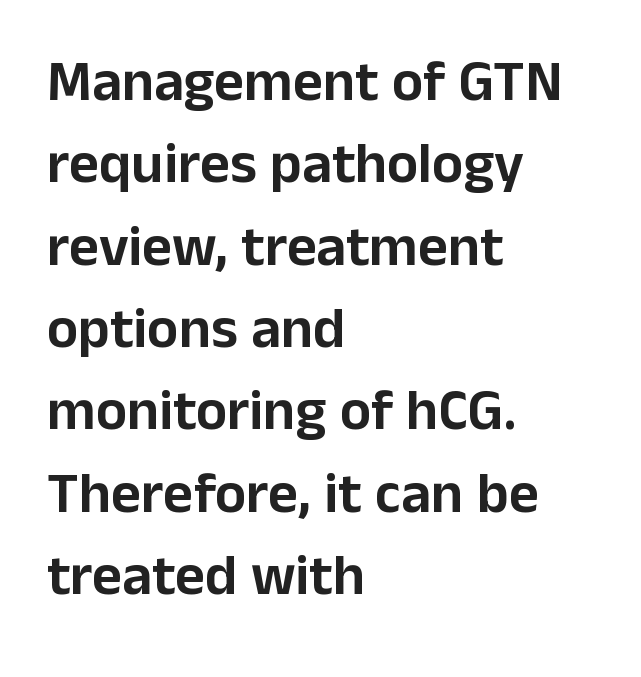
The typeface chosen for these lines omits serifs. You could not count columns in this text — the font is proportionally spaced. Lines of text with bare space underneath. The horizontal fit of the characters is conventional and even. Ascenders rise straight up at ninety degrees. Regular leading.
